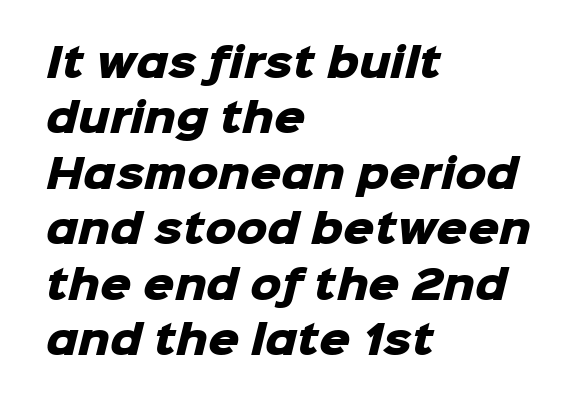
Q: Is the text bold? A: Yes.
Q: Is the typeface a serif or a sans-serif typeface? A: Sans-serif.
Q: Is the text underlined? A: No.
Q: How is the paragraph aligned? A: Left-aligned.
Q: Is the spacing between letters normal or unusually wide? A: Normal.
Q: Is the spacing between lines tight, normal or loose? A: Normal.
Q: Width (condensed, normal, or wide)? A: Normal.
Q: Stroke contrast? A: Low.
Q: x-height? A: Medium.
Q: Monospaced? A: No.
